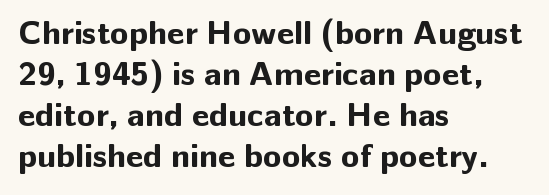
The image shows 34 px bold sans-serif type, upright; set left-aligned, line spacing 1.21x, normal letter spacing, not underlined; low stroke contrast and a medium x-height.
